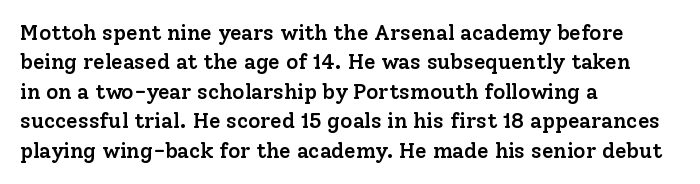
The space between consecutive lines is moderate. Its strokes are somewhat broadened, the hallmark of semibold type. Tracking value appears to be zero — textbook default spacing. These lines are set flush left with a ragged right edge. Underlining? Definitely not there. If you drew a line through each stem, it would be perfectly vertical.
